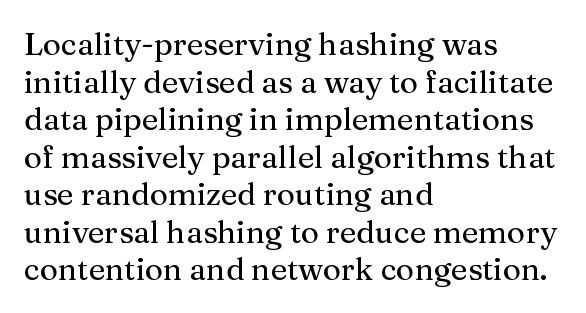
{"serif": "yes", "italic": "no", "width": "normal", "stroke_contrast": "medium", "x_height": "medium", "monospaced": "no", "underline": "no", "align": "left", "line_spacing_ratio": 1.21, "letter_spacing": "normal", "letter_spacing_em": 0.0, "glyph_px": 31}
